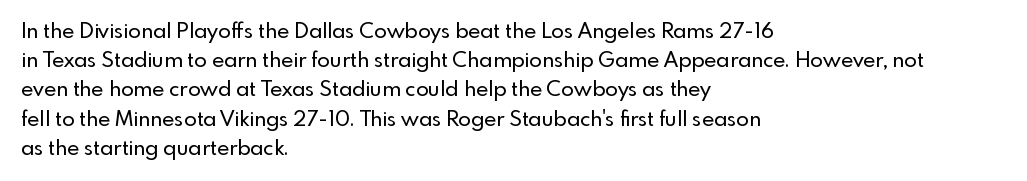
Q: Is the text italic (slanted)? A: No, it is upright.
Q: Is the text underlined? A: No.
Q: How is the paragraph aligned? A: Left-aligned.
Q: Is the spacing between letters normal or unusually wide? A: Normal.
Q: Is the spacing between lines tight, normal or loose? A: Normal.
